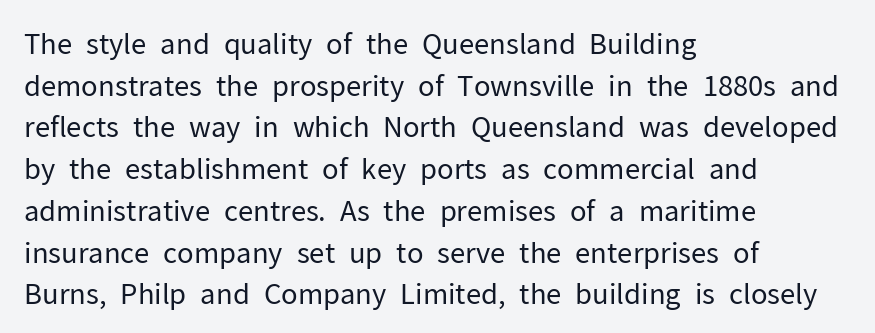
Clear beneath every line of the passage. The rows are spaced the way most documents space them. The tracking reads as untouched default to a designer's eye. The characters are drawn with everyday or finer stroke widths.
